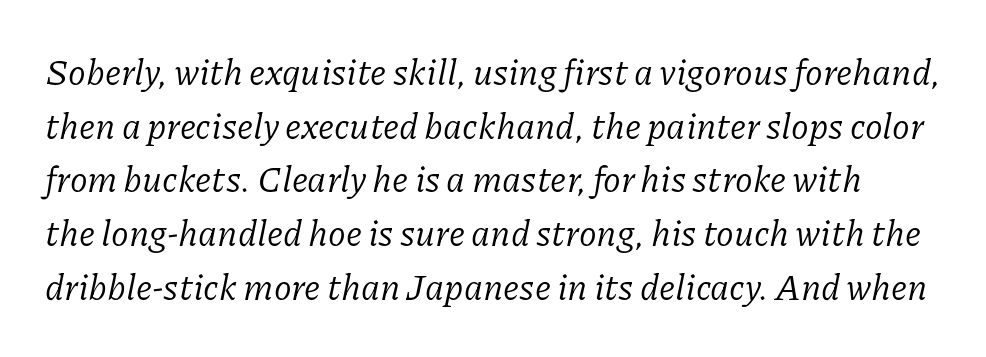
Q: Is the text bold? A: No.
Q: Is the text italic (slanted)? A: Yes, it leans right by about 11 degrees.
Q: Is the typeface a serif or a sans-serif typeface? A: Serif.
Q: Is the text underlined? A: No.
Q: Is the spacing between letters normal or unusually wide? A: Normal.
Q: Is the spacing between lines tight, normal or loose? A: Normal.
Q: Width (condensed, normal, or wide)? A: Normal.
Q: Stroke contrast? A: Low.
Q: x-height? A: Medium.
Q: Monospaced? A: No.
